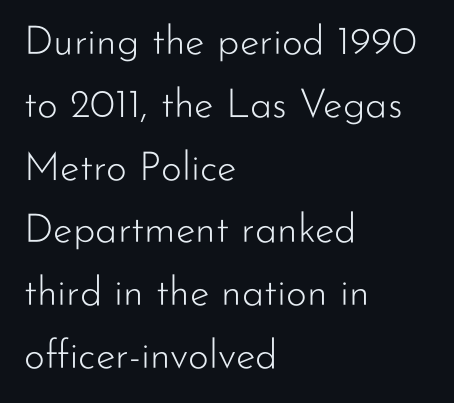
A typesetter would call this proportional, since set widths differ per character. Does the lettering tilt? It doesn't — this is upright. Students, observe: this is what conventionally led text looks like. Stroke thickness stays within the range of a standard reading face or lighter.
